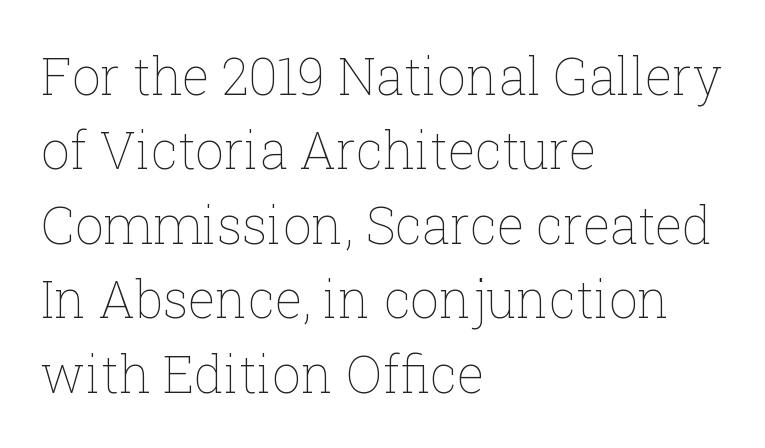
The image shows 51 px thin type, upright; set left-aligned, normal line spacing (1.46x), normal letter spacing, not underlined; low stroke contrast and a medium x-height.
